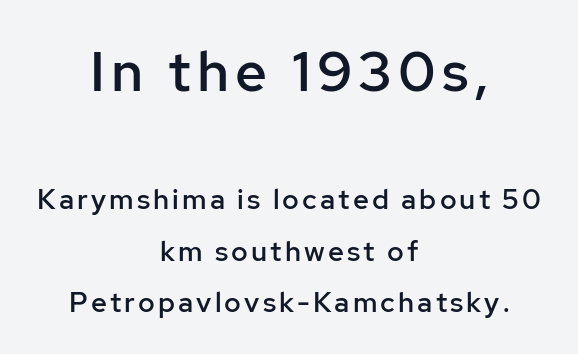
{"serif": "no", "italic": "no", "bold": "semi", "weight": "semibold", "width": "normal", "stroke_contrast": "low", "x_height": "medium", "monospaced": "no", "underline": "no", "align": "center", "line_spacing_ratio": 1.83, "larger_block": "first", "size_ratio": 2.0, "glyph_px": 56}
